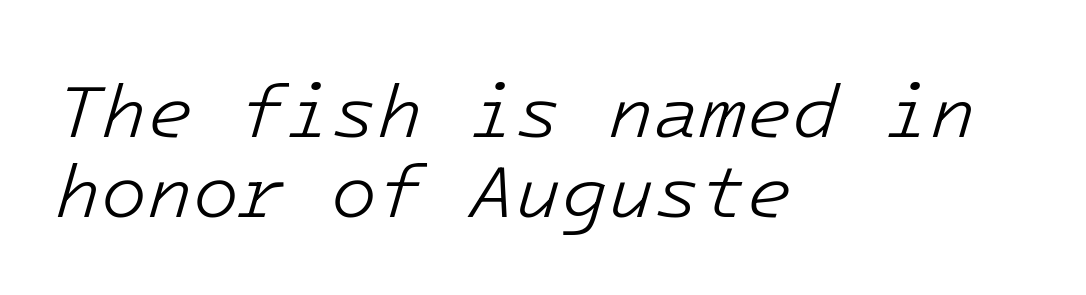
The image shows 75 px light type, italic (leaning right), monospaced; set left-aligned, tight line spacing (1.07x), normal letter spacing, not underlined; low stroke contrast and a medium x-height.
